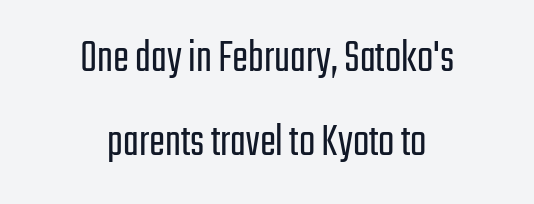
Style check: upright. The face used here is proportionally spaced, like ordinary book or web type. The characters are drawn with everyday or finer stroke widths. You could call the tracking neutral — neither tight nor loose.
